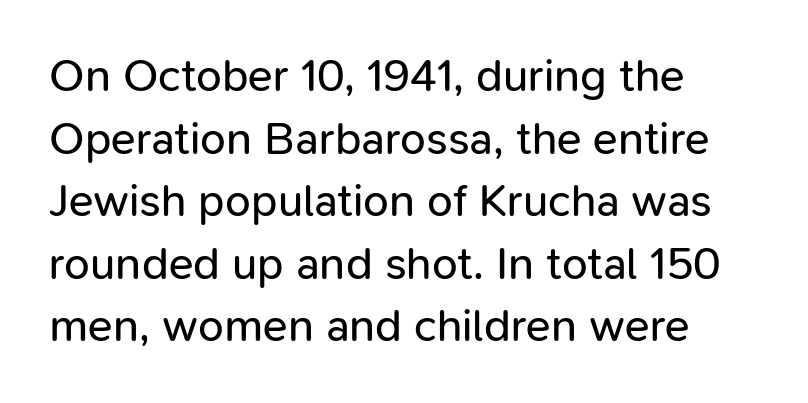
{"serif": "no", "italic": "no", "bold": "no", "weight": "regular", "width": "normal", "stroke_contrast": "low", "x_height": "medium", "monospaced": "no", "underline": "no", "align": "left", "line_spacing": "normal", "line_spacing_ratio": 1.36, "letter_spacing": "normal", "letter_spacing_em": 0.0, "glyph_px": 46}
